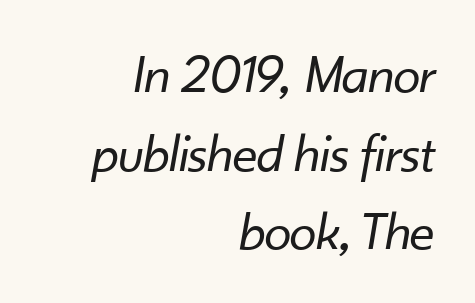
The image shows 55 px regular-weight type, italic (leaning right); set right-aligned, normal line spacing (1.43x), normal letter spacing, not underlined; low stroke contrast and a small x-height.
